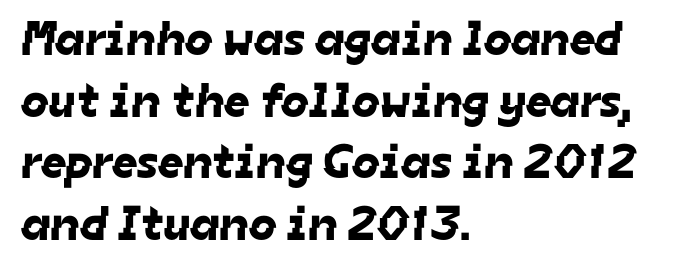
The image shows 49 px sans-serif type; set left-aligned, normal line spacing (1.26x), normal letter spacing, not underlined; low stroke contrast and a medium x-height.
